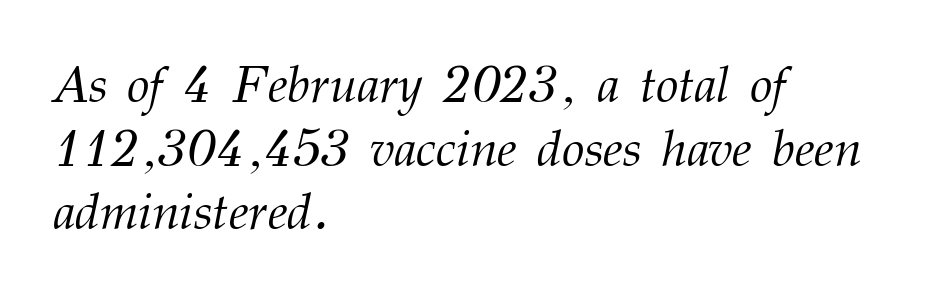
Q: Is the text bold? A: No.
Q: Is the text italic (slanted)? A: Yes, it leans right by about 12 degrees.
Q: Is the typeface a serif or a sans-serif typeface? A: Serif.
Q: Is the text underlined? A: No.
Q: How is the paragraph aligned? A: Left-aligned.
Q: Is the spacing between letters normal or unusually wide? A: Normal.
Q: Is the spacing between lines tight, normal or loose? A: Normal.
Q: Width (condensed, normal, or wide)? A: Normal.
Q: Stroke contrast? A: Medium.
Q: x-height? A: Medium.
Q: Monospaced? A: No.
